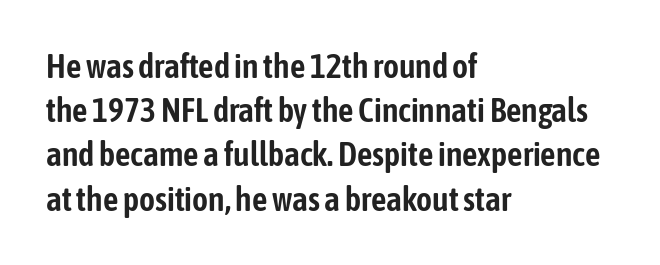
Line beginnings align vertically; line endings do not. Reading down the column, the eye jumps a familiar distance to each next line. A typesetter would call this zero additional tracking. Check where the strokes stop: nothing finishes them off — pure sans.
